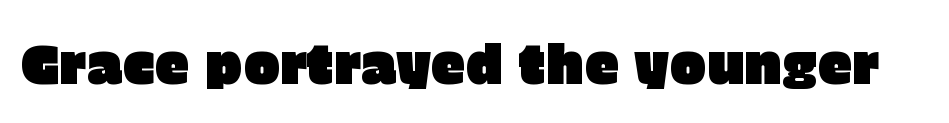
{"serif": "no", "italic": "no", "width": "normal", "stroke_contrast": "low", "x_height": "large", "monospaced": "no", "underline": "no", "letter_spacing": "normal", "letter_spacing_em": 0.0, "glyph_px": 55}
